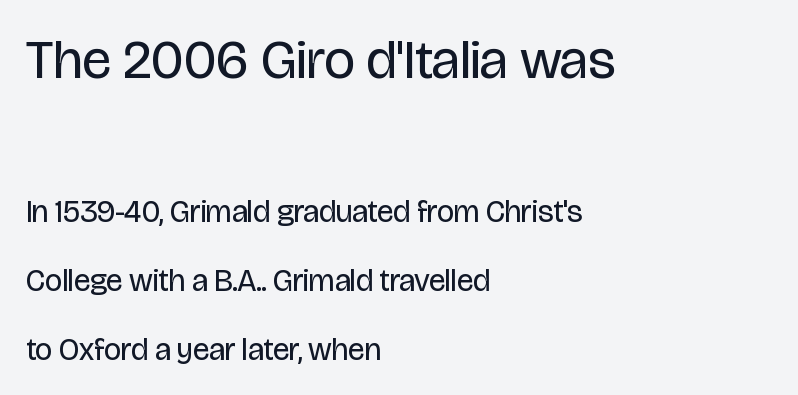
Q: Is the text bold? A: No.
Q: Is the text italic (slanted)? A: No, it is upright.
Q: Is the typeface a serif or a sans-serif typeface? A: Sans-serif.
Q: Is the text underlined? A: No.
Q: How is the paragraph aligned? A: Left-aligned.
Q: Is the spacing between letters normal or unusually wide? A: Normal.
Q: Is the spacing between lines tight, normal or loose? A: Loose.
Q: Which block of text is set in a larger size, the first (top) or the second (bottom)? A: The first (top) one.
Q: Width (condensed, normal, or wide)? A: Condensed.
Q: Stroke contrast? A: Low.
Q: x-height? A: Large.
Q: Monospaced? A: No.
